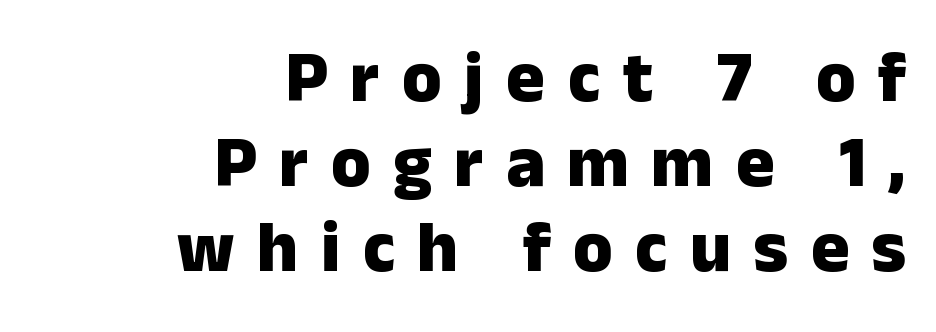
The paragraph shown leans on its right margin. Think of a printed novel: that variable character pitch is what you see here. You could only call the tracking loose — the letters float apart. The axis of the letterforms is exactly vertical. The passage shown is emphatically bold. Classification — sans serif.
